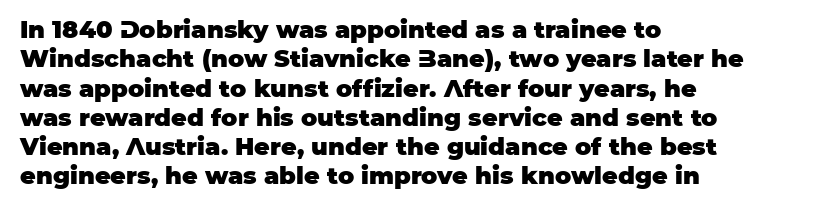
Check the space under the baseline: it is left empty. Words appear dense and cohesive because spacing is normal. Summary of weight: heavy, a full bold. Caption: multi-line text, flush left, ragged right.
